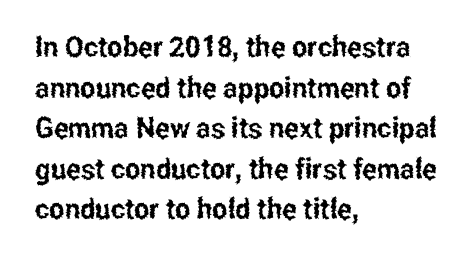
{"serif": "no", "italic": "no", "width": "condensed", "stroke_contrast": "low", "x_height": "medium", "monospaced": "no", "underline": "no", "align": "left", "line_spacing": "normal", "line_spacing_ratio": 1.4, "letter_spacing": "normal", "letter_spacing_em": 0.0, "glyph_px": 29}
